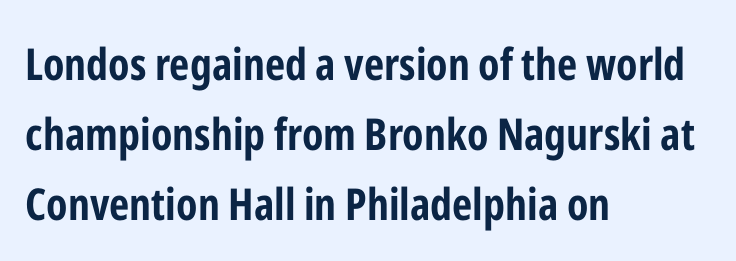
The image shows 44 px bold, condensed sans-serif type, upright; set left-aligned, normal line spacing (1.59x), normal letter spacing, not underlined; low stroke contrast and a medium x-height.
